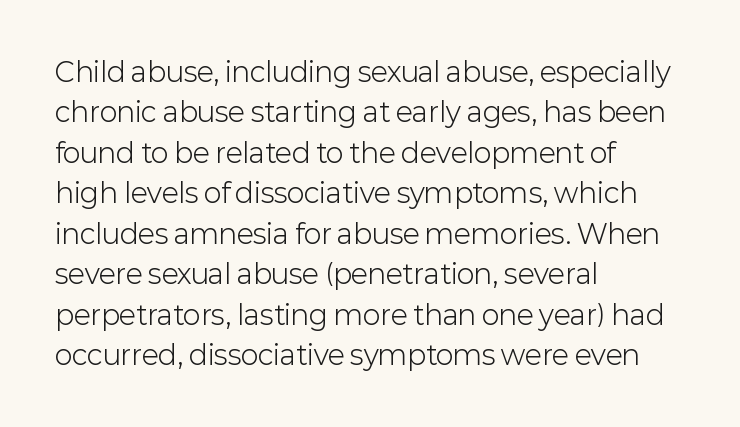
{"italic": "no", "bold": "no", "underline": "no", "align": "left", "line_spacing": "normal", "line_spacing_ratio": 1.5, "letter_spacing": "normal", "letter_spacing_em": 0.0, "glyph_px": 27}
